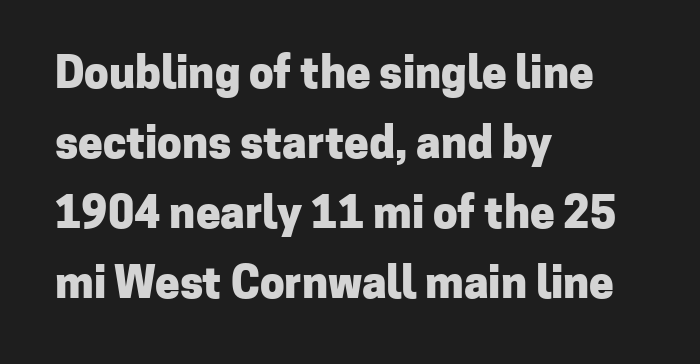
Think of a printed novel: that variable character pitch is what you see here. Each new line begins a customary step beneath the previous one. Ascenders rise straight up at ninety degrees. Is the type bold? Yes — the strokes are clearly thick and heavy. The letters carry no serifs — their stems end cleanly without finishing strokes.
